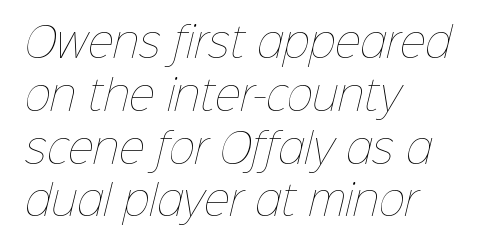
The rendering uses natural spacing where letterforms have individual widths. The leading is moderate, giving the passage an even texture. The lines in this sample share a left origin and differ only in where they stop. Any mark beneath the type? The region is blank.
